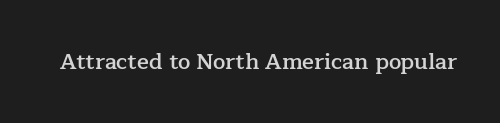
Q: Is the text bold? A: Semi-bold.
Q: Is the text italic (slanted)? A: No, it is upright.
Q: Is the text underlined? A: No.
Q: Is the spacing between letters normal or unusually wide? A: Normal.
